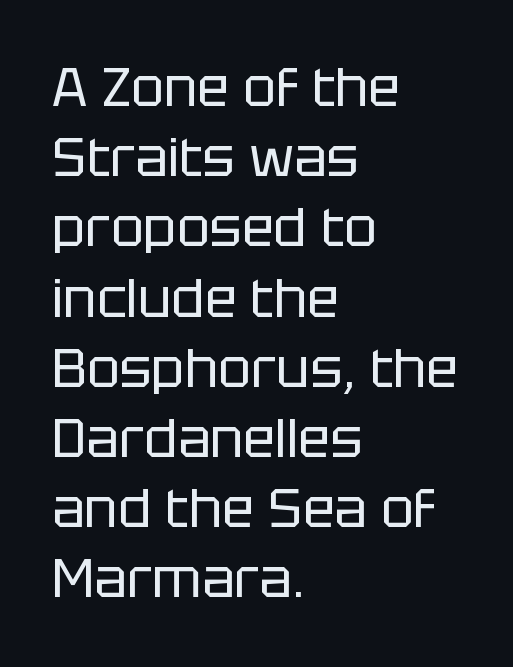
{"serif": "no", "italic": "no", "bold": "no", "weight": "regular", "width": "normal", "stroke_contrast": "low", "x_height": "large", "monospaced": "no", "underline": "no", "align": "left", "line_spacing": "normal", "line_spacing_ratio": 1.3, "letter_spacing": "normal", "letter_spacing_em": 0.0, "glyph_px": 54}
